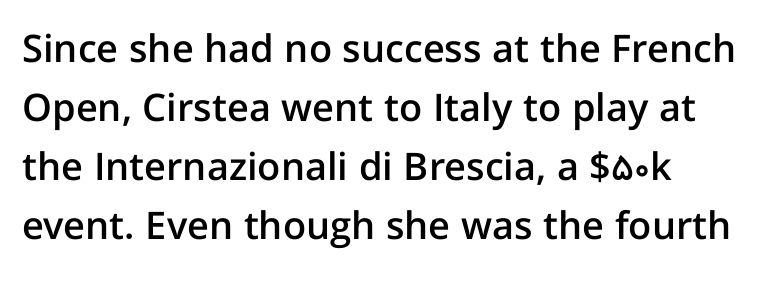
The image shows 38 px semibold sans-serif type, upright; set left-aligned, normal line spacing (1.55x), normal letter spacing, not underlined; low stroke contrast and a medium x-height.
